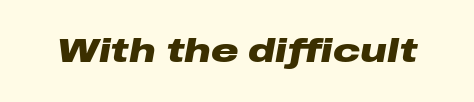
Only glyphs here, with clear space below each row. Is the letter spacing exaggerated? No — it looks like the ordinary default. You could not count columns in this text — the font is proportionally spaced. Posture: slanted. The font is running at its bold setting.
